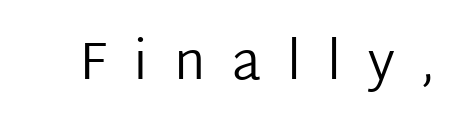
Q: Is the text bold? A: No.
Q: Is the text italic (slanted)? A: No, it is upright.
Q: Is the typeface a serif or a sans-serif typeface? A: Sans-serif.
Q: Is the text underlined? A: No.
Q: Is the spacing between letters normal or unusually wide? A: Unusually wide.
Q: Width (condensed, normal, or wide)? A: Normal.
Q: Stroke contrast? A: Low.
Q: x-height? A: Medium.
Q: Monospaced? A: No.
